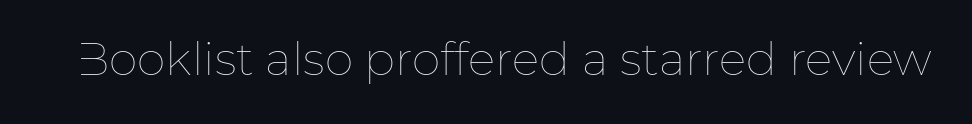
Q: Is the text bold? A: No.
Q: Is the text italic (slanted)? A: No, it is upright.
Q: Is the text underlined? A: No.
Q: Is the spacing between letters normal or unusually wide? A: Normal.
Q: Width (condensed, normal, or wide)? A: Normal.
Q: Stroke contrast? A: Low.
Q: x-height? A: Medium.
Q: Monospaced? A: No.
